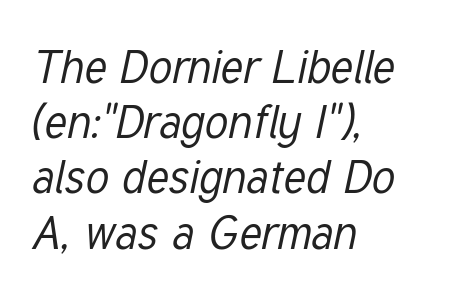
The image shows 46 px regular-weight, condensed type, italic (leaning right); set left-aligned, line spacing 1.2x, normal letter spacing, not underlined; low stroke contrast and a medium x-height.
